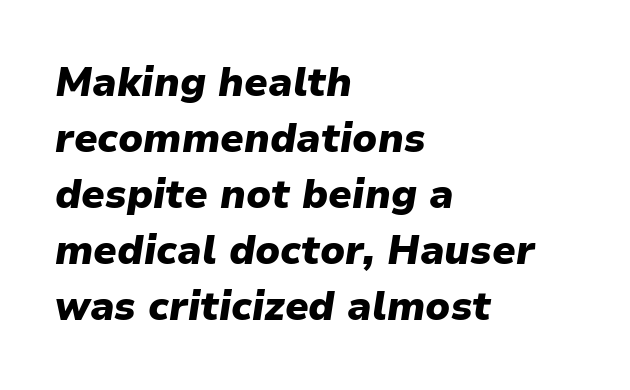
The area under the type is left untouched. Students, observe: this is what conventionally led text looks like. Teacher's note: observe the even left margin — that is flush-left alignment. Rendered with sloped, italic letterforms. Standard letterfit; no display-style spreading of the glyphs.
